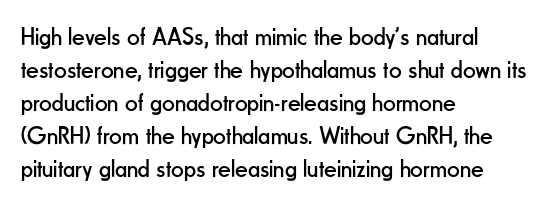
The setting favours the left margin, as ordinary paragraphs usually do. The letters stand upright; this is a roman face. Does the leading feel generous? No, just average. The passage shown has conventional tracking throughout. Each stroke keeps to a modest, everyday thickness or less.
